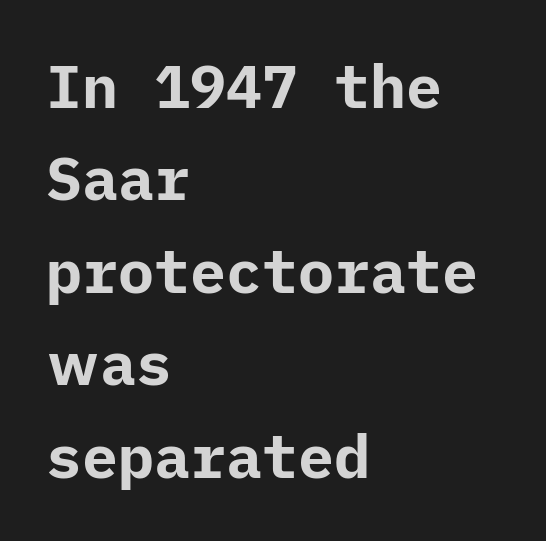
{"serif": "no", "italic": "no", "bold": "yes", "weight": "bold", "width": "normal", "stroke_contrast": "low", "x_height": "medium", "underline": "no", "align": "left", "line_spacing": "normal", "line_spacing_ratio": 1.54, "letter_spacing": "normal", "letter_spacing_em": 0.0, "glyph_px": 60}
